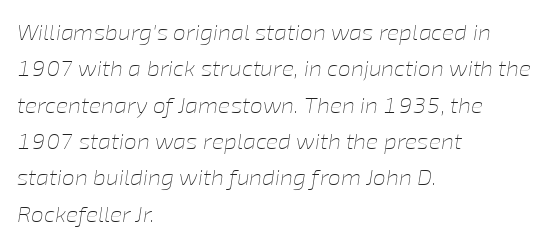
{"italic": "yes", "lean": "right", "slant_degrees": 8, "bold": "no", "underline": "no", "align": "left", "line_spacing": "normal", "line_spacing_ratio": 1.58, "letter_spacing": "normal", "letter_spacing_em": 0.0, "glyph_px": 23}
